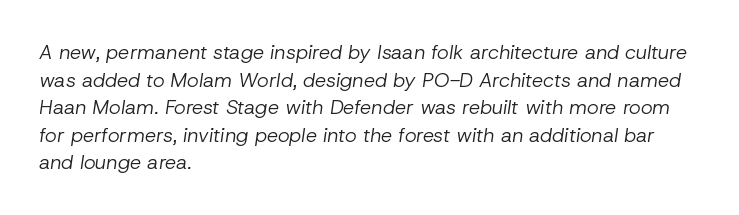
Q: Is the text bold? A: No.
Q: Is the text italic (slanted)? A: Yes, it leans right by about 8 degrees.
Q: Is the text underlined? A: No.
Q: How is the paragraph aligned? A: Left-aligned.
Q: Is the spacing between letters normal or unusually wide? A: Normal.
Q: Is the spacing between lines tight, normal or loose? A: Normal.
